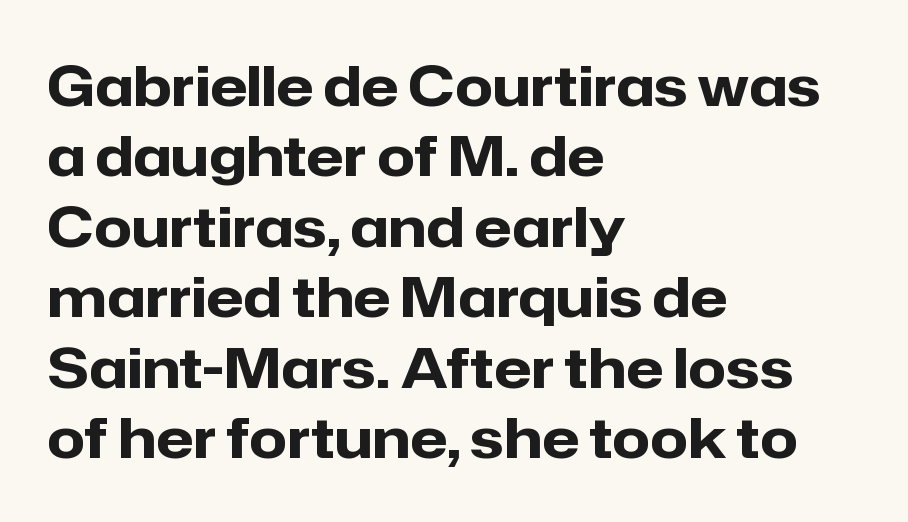
Q: Is the text bold? A: Yes.
Q: Is the text italic (slanted)? A: No, it is upright.
Q: Is the typeface a serif or a sans-serif typeface? A: Sans-serif.
Q: Is the text underlined? A: No.
Q: How is the paragraph aligned? A: Left-aligned.
Q: Is the spacing between letters normal or unusually wide? A: Normal.
Q: Is the spacing between lines tight, normal or loose? A: Normal.
Q: Width (condensed, normal, or wide)? A: Normal.
Q: Stroke contrast? A: Low.
Q: x-height? A: Medium.
Q: Monospaced? A: No.
